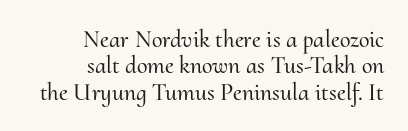
Q: Is the text italic (slanted)? A: No, it is upright.
Q: Is the text underlined? A: No.
Q: How is the paragraph aligned? A: Right-aligned.
Q: Is the spacing between letters normal or unusually wide? A: Normal.
Q: Is the spacing between lines tight, normal or loose? A: Tight.
